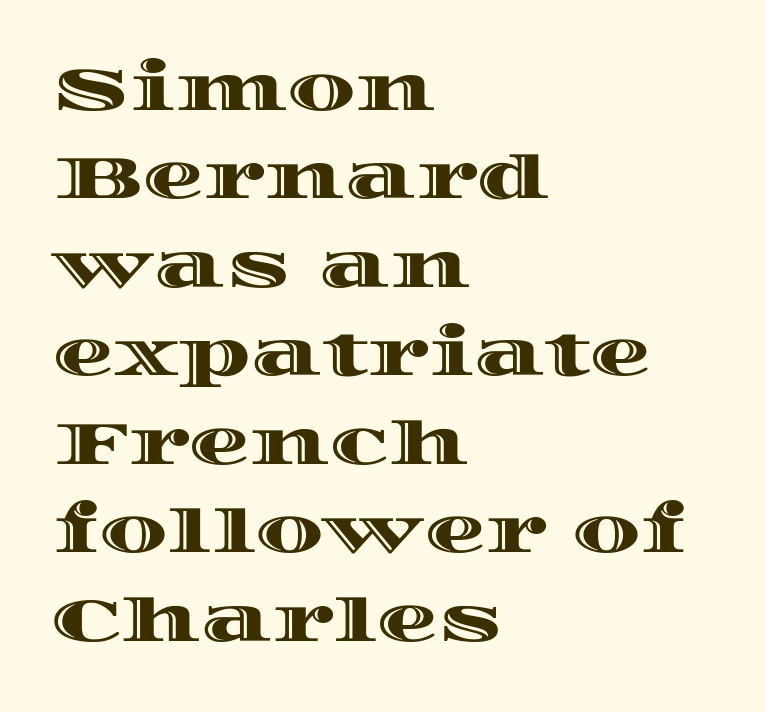
The image shows 61 px wide type, upright; set left-aligned, normal line spacing (1.45x), normal letter spacing, not underlined; a large x-height.
